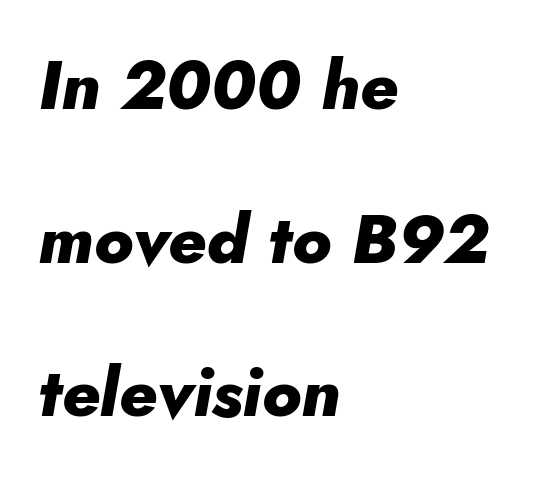
Q: Is the text bold? A: Yes.
Q: Is the text italic (slanted)? A: Yes, it leans right by about 10 degrees.
Q: Is the text underlined? A: No.
Q: How is the paragraph aligned? A: Left-aligned.
Q: Is the spacing between letters normal or unusually wide? A: Normal.
Q: Is the spacing between lines tight, normal or loose? A: Loose.
Q: Width (condensed, normal, or wide)? A: Normal.
Q: Stroke contrast? A: Low.
Q: x-height? A: Small.
Q: Monospaced? A: No.
